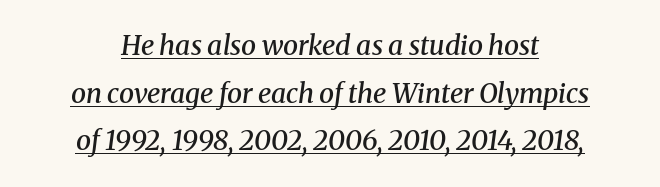
{"italic": "yes", "lean": "right", "slant_degrees": 8, "bold": "semi", "underline": "yes", "align": "center", "line_spacing_ratio": 1.76, "letter_spacing": "normal", "letter_spacing_em": 0.0, "glyph_px": 27}
